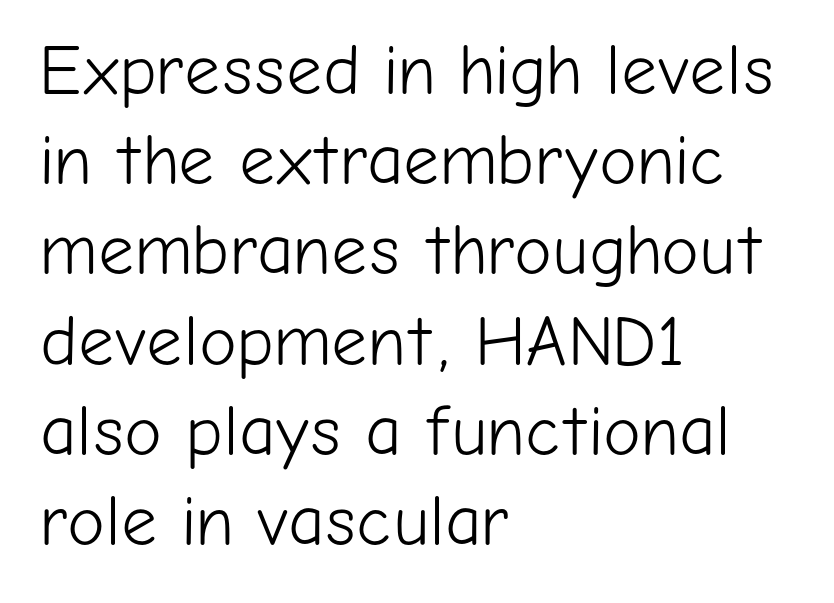
Q: Is the text bold? A: No.
Q: Is the text italic (slanted)? A: No, it is upright.
Q: Is the typeface a serif or a sans-serif typeface? A: Sans-serif.
Q: Is the text underlined? A: No.
Q: How is the paragraph aligned? A: Left-aligned.
Q: Is the spacing between letters normal or unusually wide? A: Normal.
Q: Is the spacing between lines tight, normal or loose? A: Normal.
Q: Width (condensed, normal, or wide)? A: Normal.
Q: Stroke contrast? A: Low.
Q: x-height? A: Medium.
Q: Monospaced? A: No.
